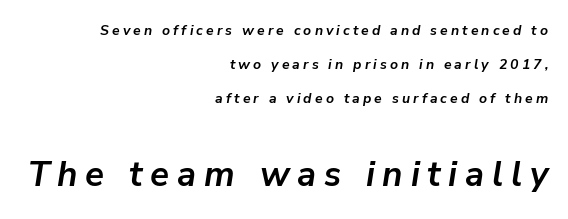
The image shows 35 px semibold type, italic (leaning right); set right-aligned, loose line spacing (2.42x), unusually wide letter spacing (+0.22 em), not underlined; the second (bottom) block is 2.5x larger; low stroke contrast and a medium x-height.
